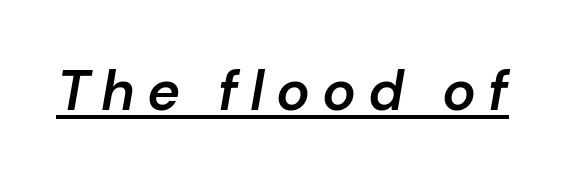
The image shows 56 px semibold type, italic (leaning right); set unusually wide letter spacing (+0.21 em), underlined; low stroke contrast and a medium x-height.
